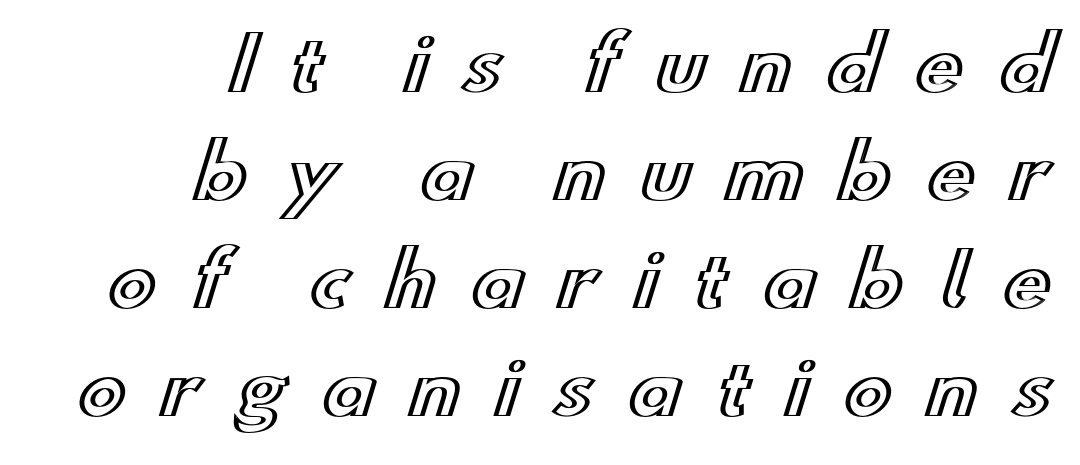
{"width": "wide", "x_height": "small", "monospaced": "no", "underline": "no", "align": "right", "line_spacing": "normal", "line_spacing_ratio": 1.48, "letter_spacing": "wide", "letter_spacing_em": 0.47, "glyph_px": 73}
